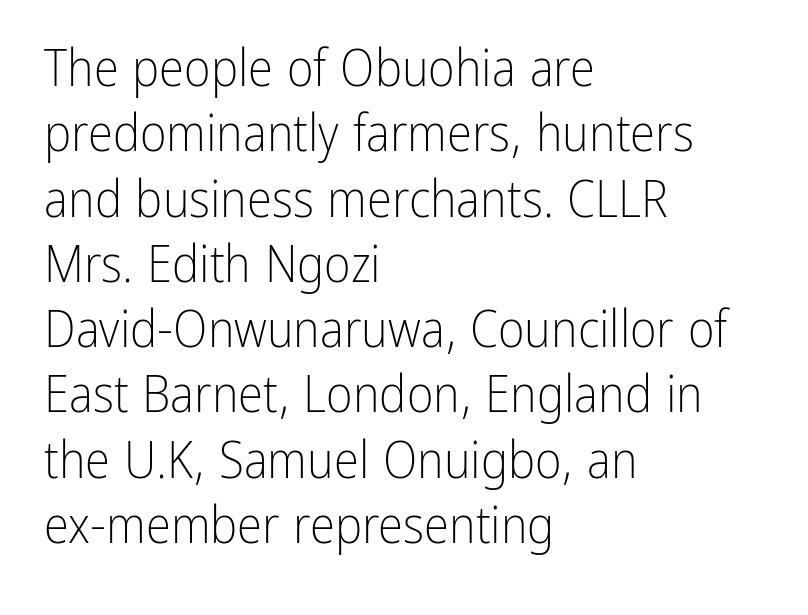
The image shows 51 px light, condensed sans-serif type, upright; set left-aligned, normal line spacing (1.28x), normal letter spacing, not underlined; low stroke contrast and a medium x-height.
